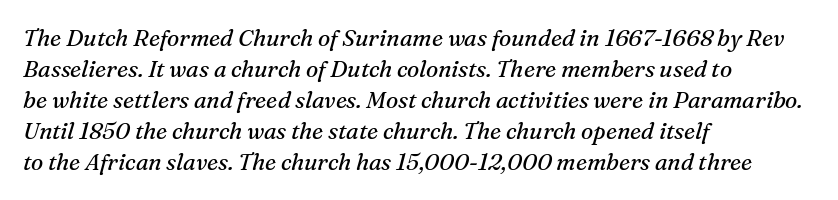
{"italic": "yes", "lean": "right", "slant_degrees": 16, "bold": "no", "underline": "no", "align": "left", "line_spacing": "normal", "line_spacing_ratio": 1.35, "letter_spacing": "normal", "letter_spacing_em": 0.0, "glyph_px": 23}
